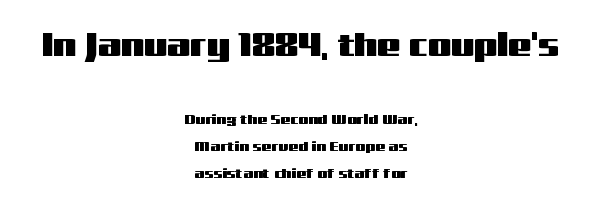
Q: Is the text italic (slanted)? A: No, it is upright.
Q: Is the typeface a serif or a sans-serif typeface? A: Sans-serif.
Q: Is the text underlined? A: No.
Q: How is the paragraph aligned? A: Centered.
Q: Is the spacing between letters normal or unusually wide? A: Normal.
Q: Is the spacing between lines tight, normal or loose? A: Loose.
Q: Which block of text is set in a larger size, the first (top) or the second (bottom)? A: The first (top) one.
Q: Width (condensed, normal, or wide)? A: Wide.
Q: Stroke contrast? A: Medium.
Q: x-height? A: Medium.
Q: Monospaced? A: No.
